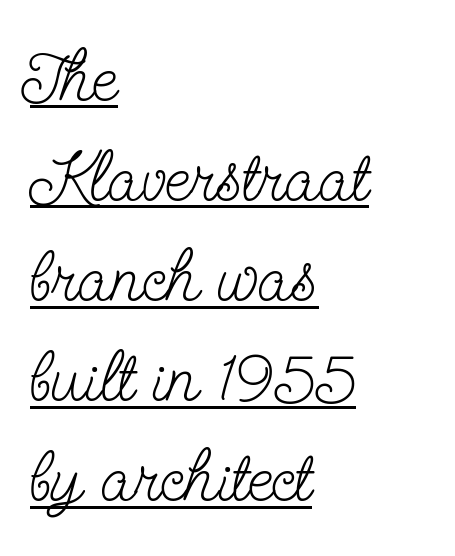
{"serif": "yes", "bold": "no", "weight": "light", "width": "condensed", "stroke_contrast": "low", "x_height": "small", "monospaced": "no", "underline": "yes", "align": "left", "line_spacing": "normal", "line_spacing_ratio": 1.41, "letter_spacing": "normal", "letter_spacing_em": 0.0, "glyph_px": 71}
